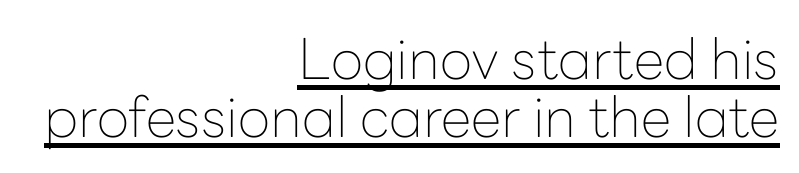
The image shows 56 px thin sans-serif type, upright; set right-aligned, tight line spacing (1.03x), normal letter spacing, underlined; low stroke contrast and a medium x-height.
